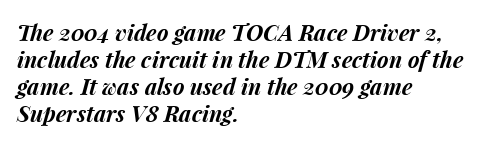
Emphasis-style slanted type is in use. One-word summary of the alignment: left. Observe the ordinary spacing: letters are neighbours, not strangers. Quick note: underline off. The passage shown is emphatically bold.
